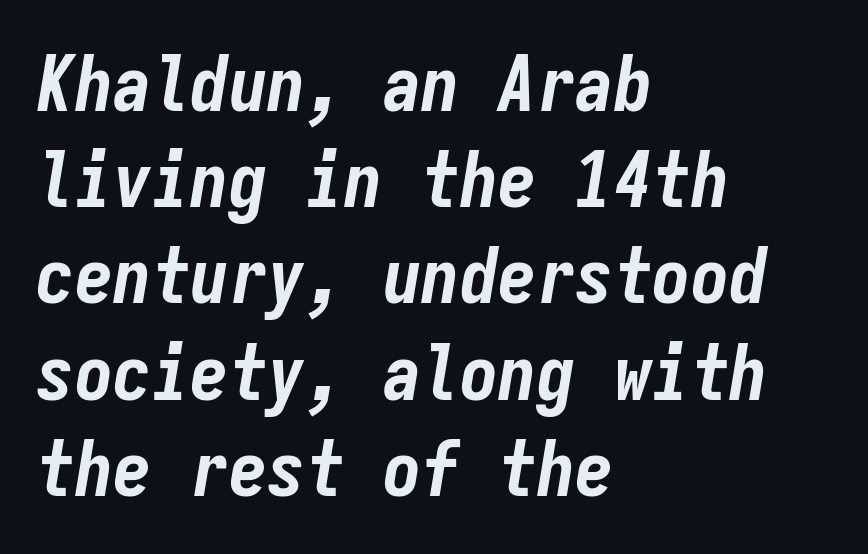
{"italic": "yes", "lean": "right", "slant_degrees": 9, "bold": "yes", "weight": "bold", "width": "condensed", "stroke_contrast": "low", "x_height": "medium", "monospaced": "yes", "underline": "no", "align": "left", "line_spacing": "normal", "line_spacing_ratio": 1.25, "letter_spacing": "normal", "letter_spacing_em": 0.0, "glyph_px": 77}
